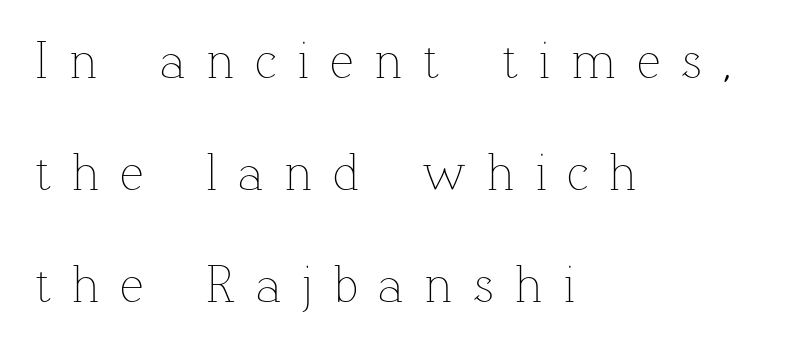
Is the letter spacing exaggerated? Yes — the characters are pushed far apart. Nobody drew a line under any word here. The rendering uses natural spacing where letterforms have individual widths. The strokes carry an ordinary text weight at most.
